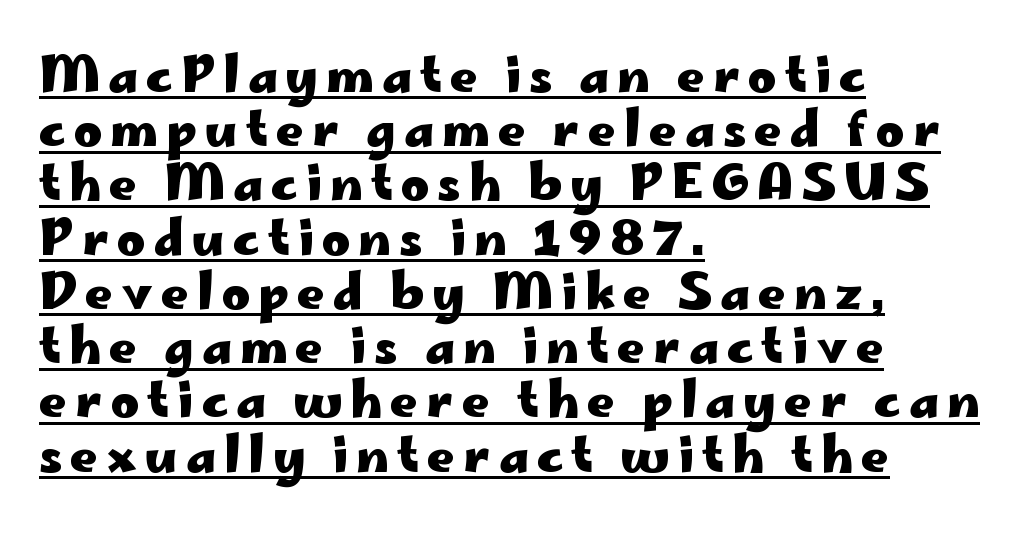
{"serif": "no", "italic": "no", "bold": "yes", "weight": "heavy", "width": "wide", "stroke_contrast": "low", "x_height": "small", "monospaced": "no", "underline": "yes", "align": "left", "line_spacing": "tight", "line_spacing_ratio": 1.13, "glyph_px": 48}
